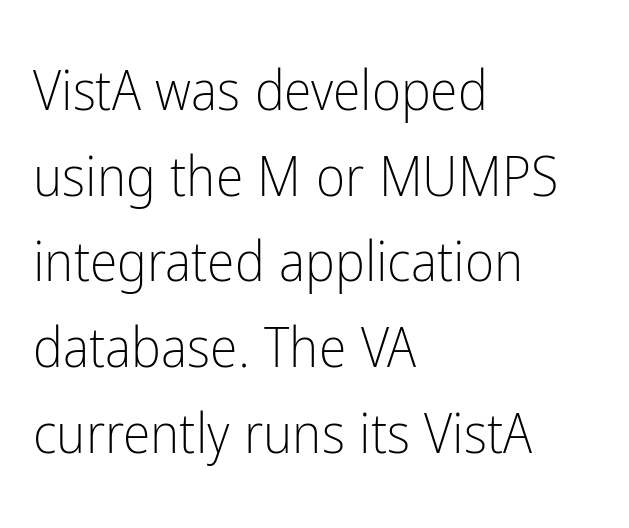
The image shows 56 px light, condensed sans-serif type, upright; set left-aligned, normal line spacing (1.53x), normal letter spacing, not underlined; low stroke contrast and a medium x-height.
